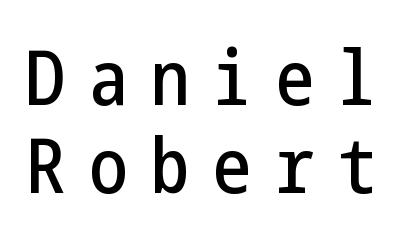
Ascenders rise straight up at ninety degrees. A bare baseline throughout the passage. This sample trades vertical openness for compactness between lines. To sum up the face: it is a sans, with no serifs. The passage shown has open, widely tracked lettering throughout.
